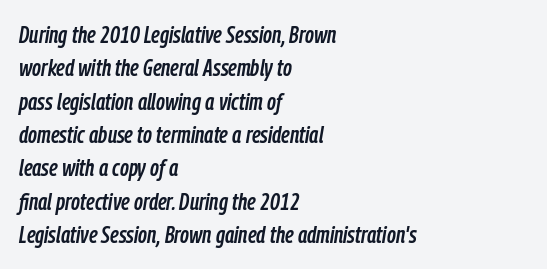
{"italic": "yes", "lean": "right", "slant_degrees": 9, "underline": "no", "align": "left", "line_spacing": "normal", "line_spacing_ratio": 1.39, "letter_spacing": "normal", "letter_spacing_em": 0.0, "glyph_px": 24}
